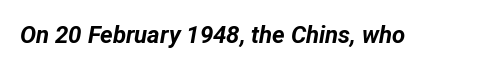
The image shows 24 px bold type, italic (leaning right); set normal letter spacing, not underlined.
